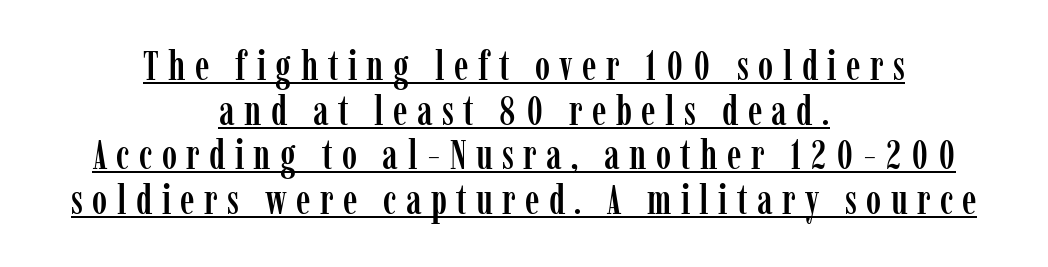
Font category for this specimen: serif. The rendering uses the underline text-decoration. Closely set lines give the paragraph a compact silhouette. The rendering uses natural spacing where letterforms have individual widths. The rendering positions every line midway between the sides. Tracking here is generous; glyphs stand well apart from one another.
